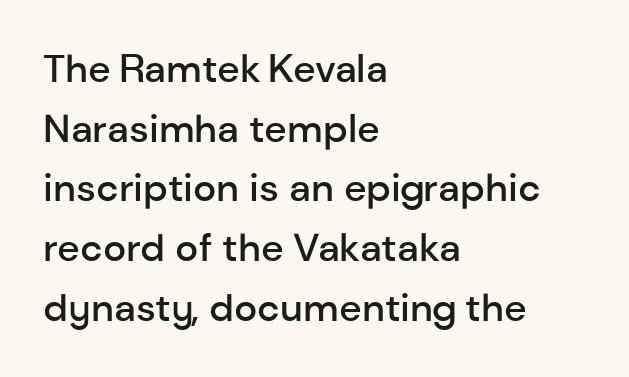
The image shows 39 px semibold sans-serif type, upright; set left-aligned, normal line spacing (1.53x), normal letter spacing, not underlined; low stroke contrast and a medium x-height.
